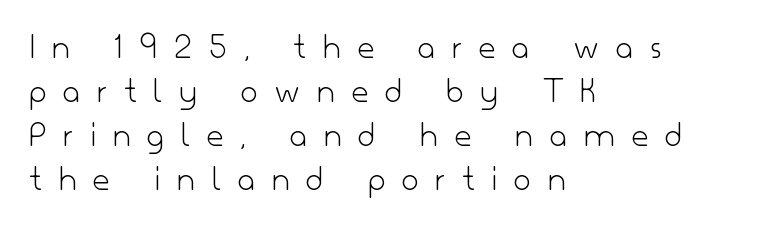
The image shows 37 px light sans-serif type, upright; set left-aligned, line spacing 1.19x, unusually wide letter spacing (+0.46 em), not underlined; low stroke contrast and a small x-height.
